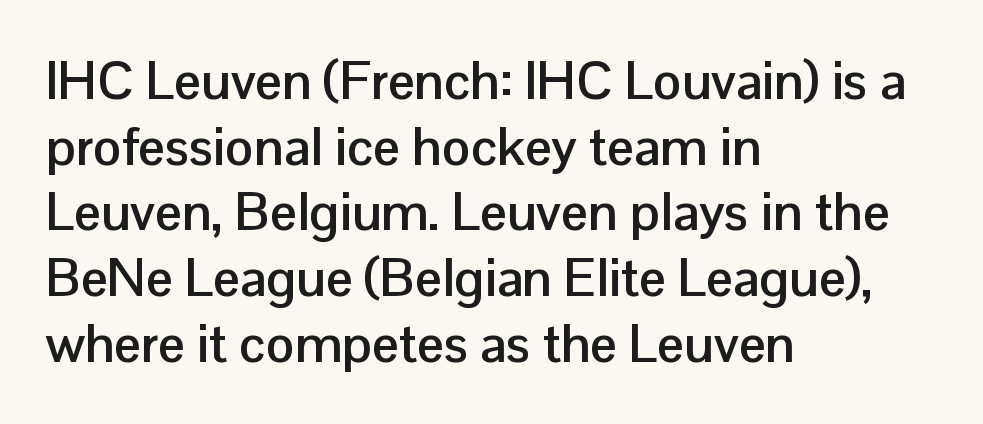
Q: Is the text bold? A: Yes.
Q: Is the text italic (slanted)? A: No, it is upright.
Q: Is the typeface a serif or a sans-serif typeface? A: Sans-serif.
Q: Is the text underlined? A: No.
Q: How is the paragraph aligned? A: Left-aligned.
Q: Is the spacing between letters normal or unusually wide? A: Normal.
Q: Width (condensed, normal, or wide)? A: Normal.
Q: Stroke contrast? A: Low.
Q: x-height? A: Medium.
Q: Monospaced? A: No.
